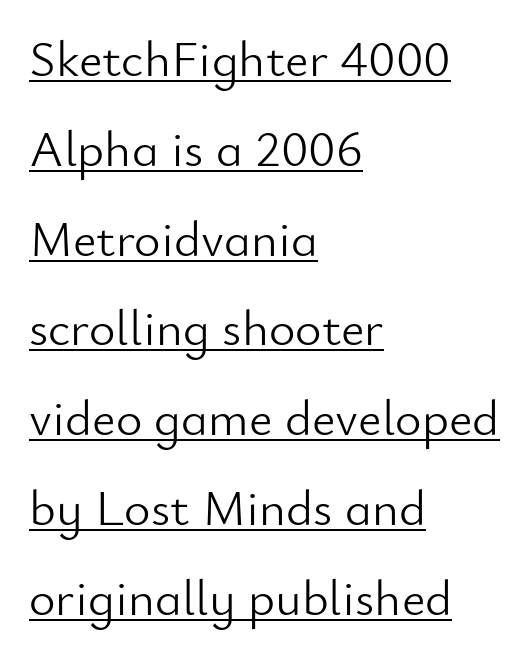
{"serif": "no", "italic": "no", "bold": "no", "weight": "light", "width": "normal", "stroke_contrast": "low", "x_height": "small", "monospaced": "no", "underline": "yes", "align": "left", "line_spacing_ratio": 1.76, "letter_spacing": "normal", "letter_spacing_em": 0.0, "glyph_px": 51}
